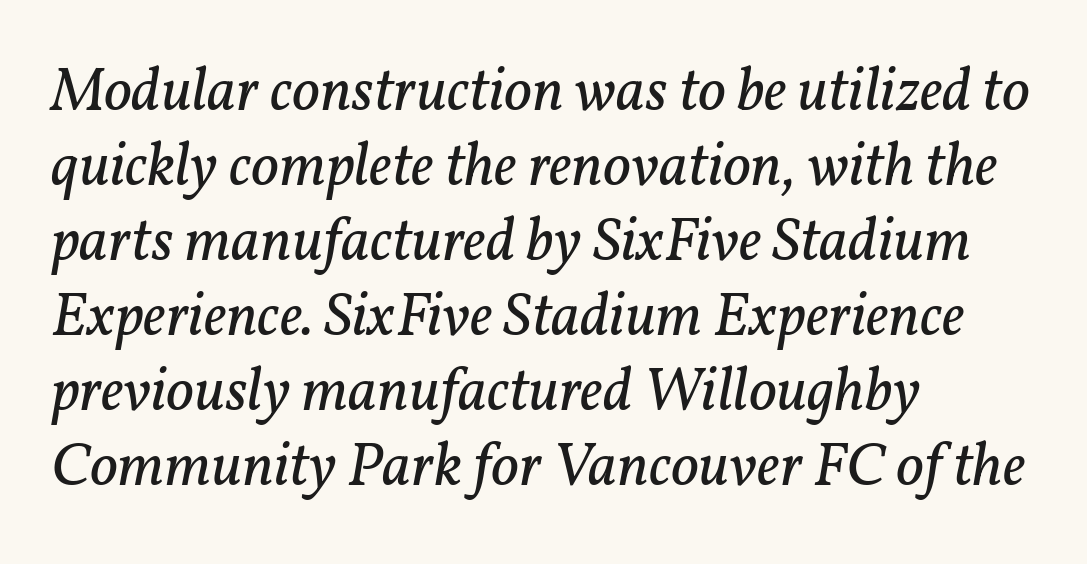
{"serif": "yes", "italic": "yes", "lean": "right", "slant_degrees": 11, "bold": "no", "weight": "regular", "width": "normal", "stroke_contrast": "low", "x_height": "medium", "monospaced": "no", "underline": "no", "align": "left", "line_spacing_ratio": 1.23, "letter_spacing": "normal", "letter_spacing_em": 0.0, "glyph_px": 61}
